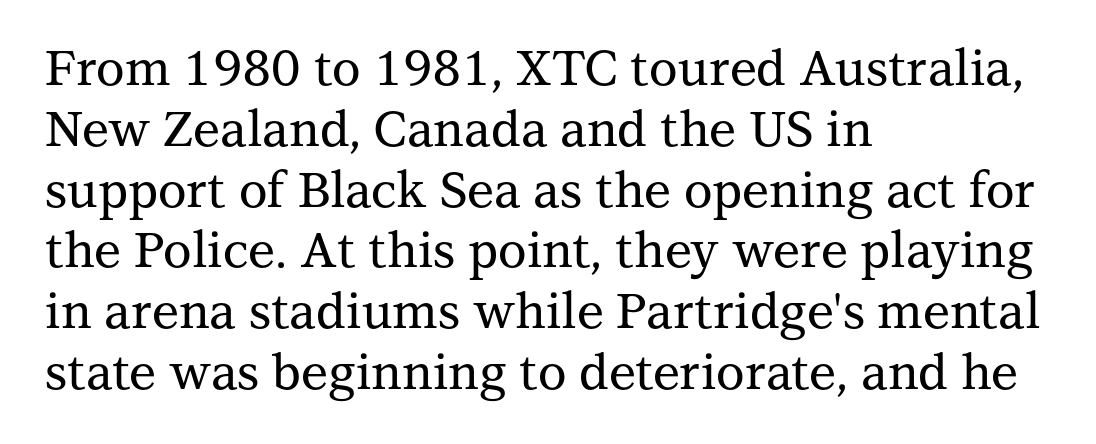
{"serif": "yes", "italic": "no", "width": "normal", "stroke_contrast": "medium", "x_height": "medium", "monospaced": "no", "underline": "no", "align": "left", "line_spacing_ratio": 1.24, "letter_spacing": "normal", "letter_spacing_em": 0.0, "glyph_px": 49}
